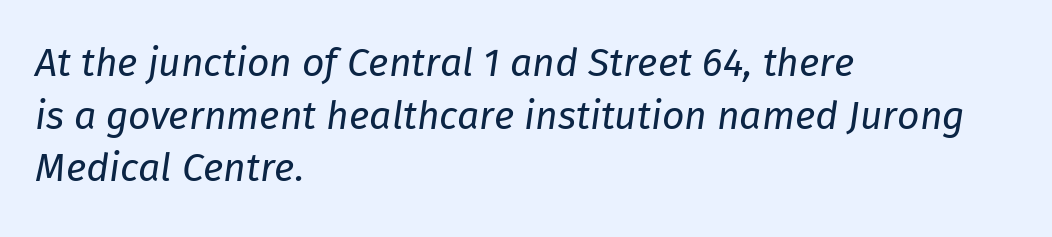
Q: Is the text bold? A: No.
Q: Is the text italic (slanted)? A: Yes, it leans right by about 8 degrees.
Q: Is the text underlined? A: No.
Q: How is the paragraph aligned? A: Left-aligned.
Q: Is the spacing between letters normal or unusually wide? A: Normal.
Q: Is the spacing between lines tight, normal or loose? A: Normal.
Q: Width (condensed, normal, or wide)? A: Normal.
Q: Stroke contrast? A: Low.
Q: x-height? A: Medium.
Q: Monospaced? A: No.
